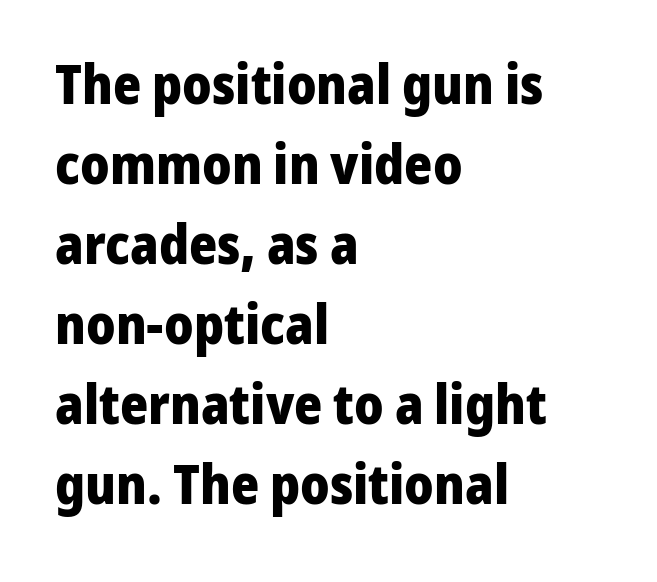
Q: Is the text bold? A: Yes.
Q: Is the text italic (slanted)? A: No, it is upright.
Q: Is the typeface a serif or a sans-serif typeface? A: Sans-serif.
Q: Is the text underlined? A: No.
Q: How is the paragraph aligned? A: Left-aligned.
Q: Is the spacing between letters normal or unusually wide? A: Normal.
Q: Is the spacing between lines tight, normal or loose? A: Normal.
Q: Width (condensed, normal, or wide)? A: Normal.
Q: Stroke contrast? A: Low.
Q: x-height? A: Medium.
Q: Monospaced? A: No.
